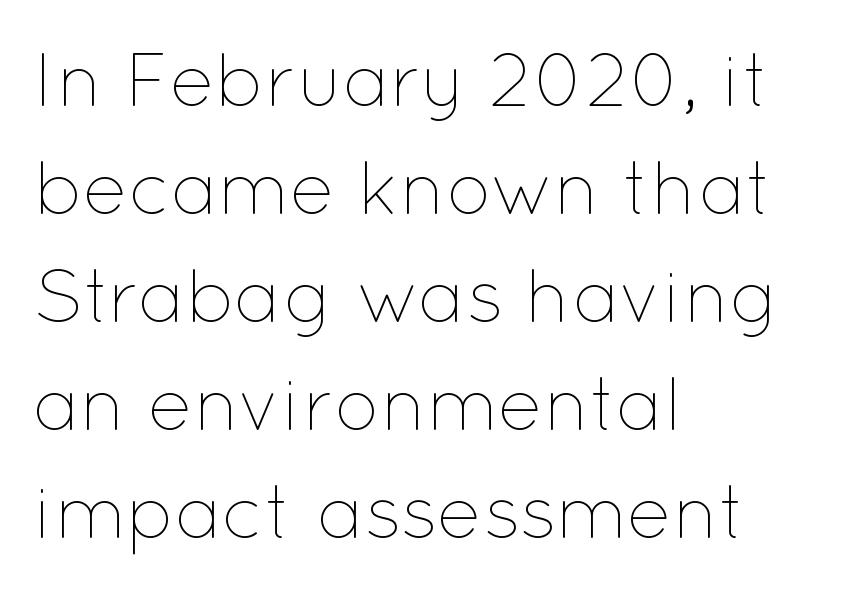
The image shows 75 px thin type, upright; set left-aligned, normal line spacing (1.44x), normal letter spacing, not underlined; low stroke contrast and a medium x-height.
